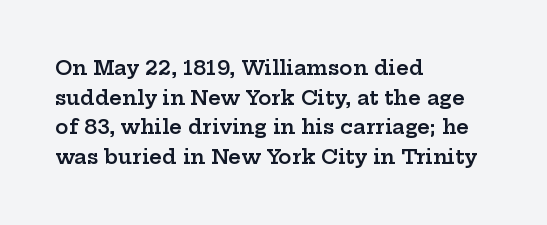
{"italic": "no", "bold": "semi", "underline": "no", "align": "left", "line_spacing": "normal", "line_spacing_ratio": 1.48, "letter_spacing": "normal", "letter_spacing_em": 0.0, "glyph_px": 20}
